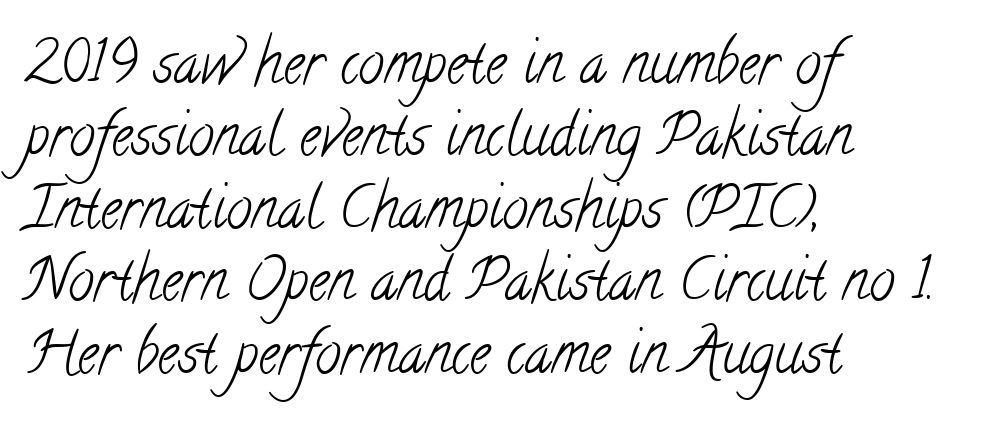
Tracking here is standard; glyphs follow each other at the usual distance. These lines are set flush left with a ragged right edge. Regarding serifs, this sample has them. Summary of weight: not heavy and not bold. The designer left line spacing at the default. Just letters on the line, the space beneath them empty.
